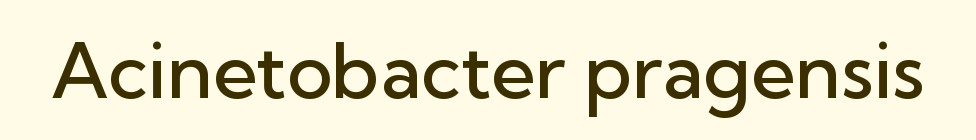
The image shows 77 px semibold sans-serif type, upright; set normal letter spacing, not underlined; low stroke contrast and a medium x-height.
